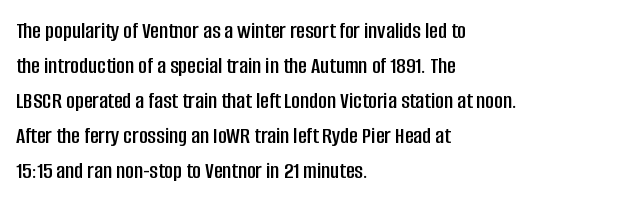
The image shows 24 px text type, upright; set left-aligned, normal line spacing (1.46x), normal letter spacing, not underlined.
